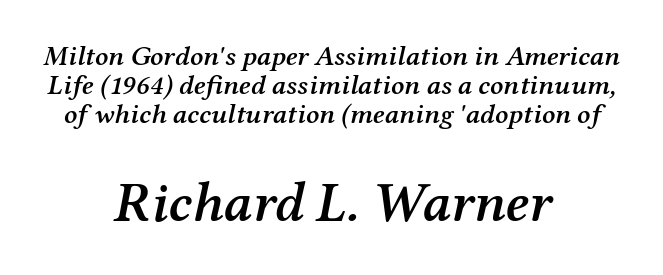
The image shows 56 px semibold serif type, italic (leaning right); set centered, tight line spacing (1.03x), normal letter spacing, not underlined; the second (bottom) block is 2.0x larger; medium stroke contrast and a medium x-height.
